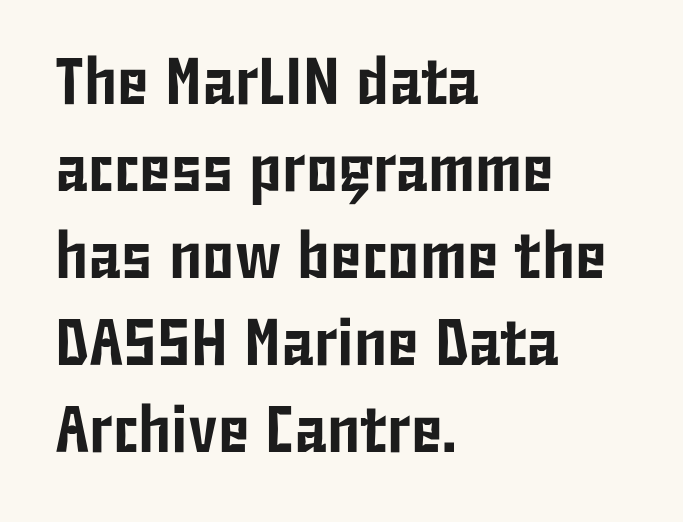
{"serif": "no", "italic": "no", "width": "condensed", "stroke_contrast": "low", "x_height": "medium", "monospaced": "no", "underline": "no", "align": "left", "line_spacing": "normal", "line_spacing_ratio": 1.32, "letter_spacing": "normal", "letter_spacing_em": 0.0, "glyph_px": 66}
